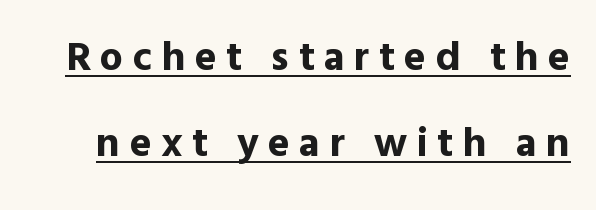
Do the characters align in a grid? No, the font is proportional. You can see a thin bar hugging the bottom of the glyphs. A great deal of white space separates one row of letters from the next. The characters look thick and weighty, a clear bold. The gaps between neighbouring characters are conspicuously large.
